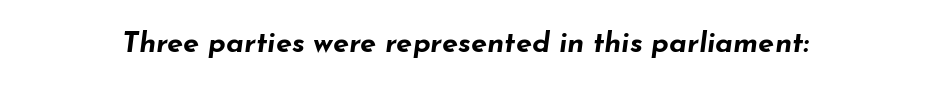
Character widths vary here, with narrow letters taking less room than wide ones. Heavy, bold letterforms. Check the space under the baseline: it is left empty. You could call the tracking neutral — neither tight nor loose. Rendered with sloped, italic letterforms.
